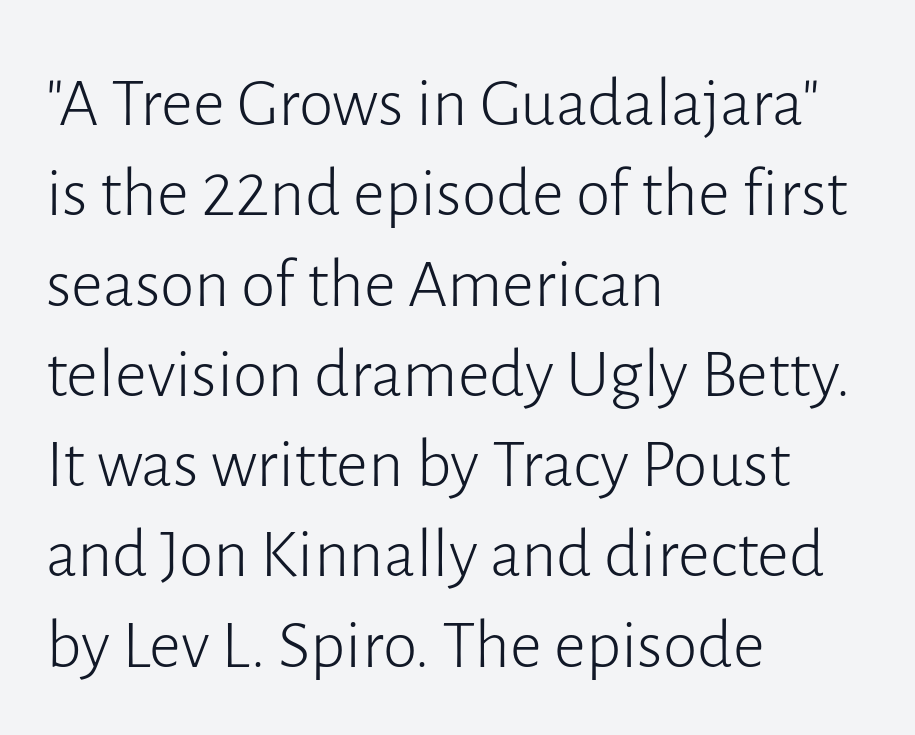
{"serif": "no", "italic": "no", "bold": "no", "weight": "light", "width": "normal", "stroke_contrast": "low", "x_height": "medium", "monospaced": "no", "underline": "no", "align": "left", "line_spacing": "normal", "line_spacing_ratio": 1.29, "letter_spacing": "normal", "letter_spacing_em": 0.0, "glyph_px": 70}
